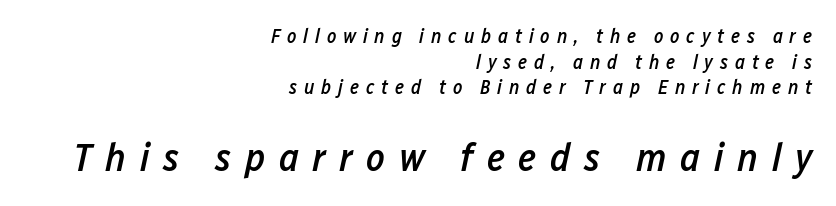
Set as a demibold, roughly 600 on the weight scale. Inter-character spacing is expanded well beyond the font's built-in metrics. The strip under each line holds only bare page. How would I describe the line gaps? Plain and ordinary. A typesetter would call this proportional, since set widths differ per character.
